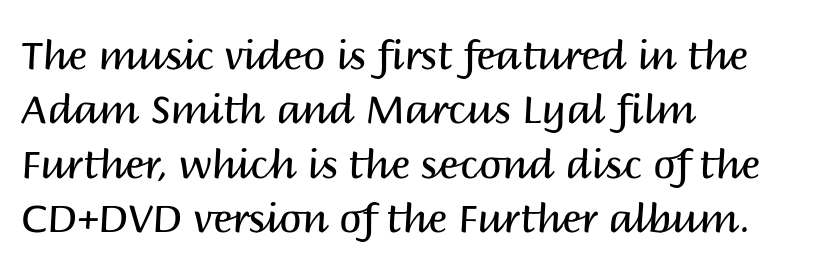
{"serif": "no", "bold": "no", "weight": "regular", "width": "normal", "stroke_contrast": "medium", "x_height": "large", "monospaced": "no", "underline": "no", "align": "left", "line_spacing": "normal", "line_spacing_ratio": 1.36, "letter_spacing": "normal", "letter_spacing_em": 0.0, "glyph_px": 40}
